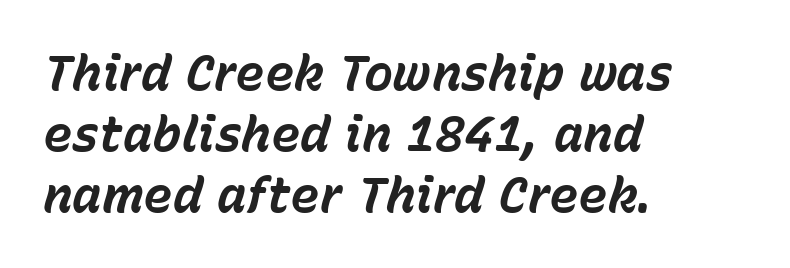
The image shows 49 px bold type, italic (leaning right); set left-aligned, line spacing 1.24x, normal letter spacing, not underlined; low stroke contrast and a medium x-height.
